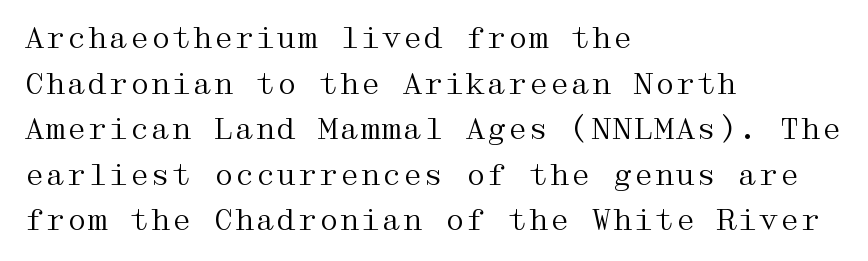
{"serif": "yes", "italic": "no", "bold": "no", "weight": "regular", "width": "wide", "stroke_contrast": "medium", "x_height": "medium", "underline": "no", "align": "left", "line_spacing": "normal", "line_spacing_ratio": 1.52, "letter_spacing": "normal", "letter_spacing_em": 0.0, "glyph_px": 30}
